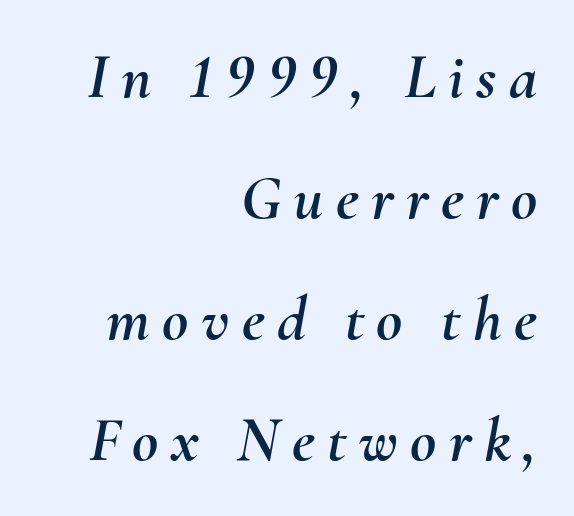
The image shows 64 px text type, italic (leaning right); set right-aligned, line spacing 1.89x, not underlined; medium stroke contrast and a small x-height.
